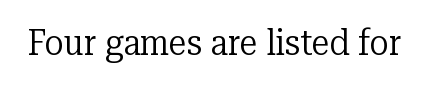
The image shows 36 px regular-weight serif type, upright; set normal letter spacing, not underlined; low stroke contrast and a medium x-height.
